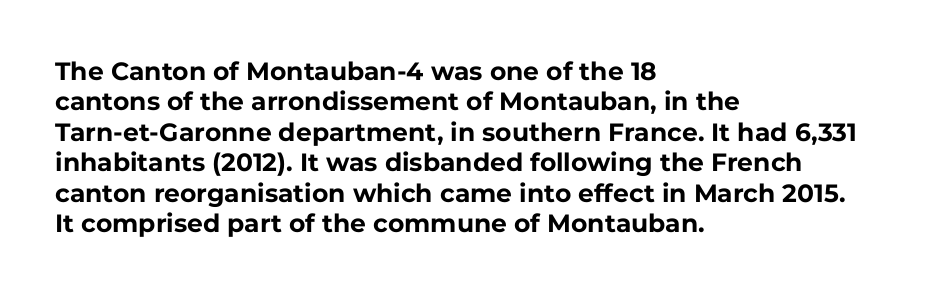
{"italic": "no", "bold": "yes", "underline": "no", "align": "left", "line_spacing_ratio": 1.22, "letter_spacing": "normal", "letter_spacing_em": 0.0, "glyph_px": 25}
